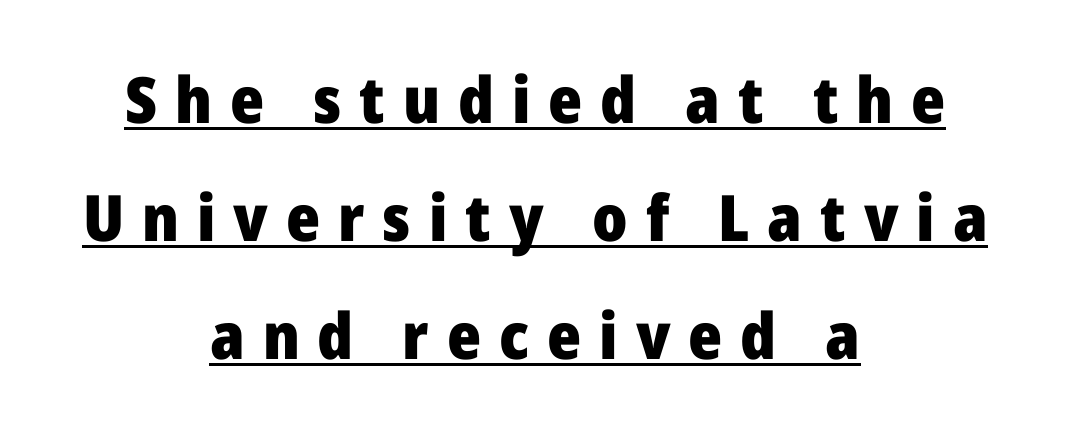
Look at the bottom of the vertical strokes: they stop flat, with no serifs. The face used here is proportionally spaced, like ordinary book or web type. The face used here has the dense, thick strokes of a bold. What decoration does the sample have? An underline. Tracking here is generous; glyphs stand well apart from one another. These lines were composed using upright roman letters.
